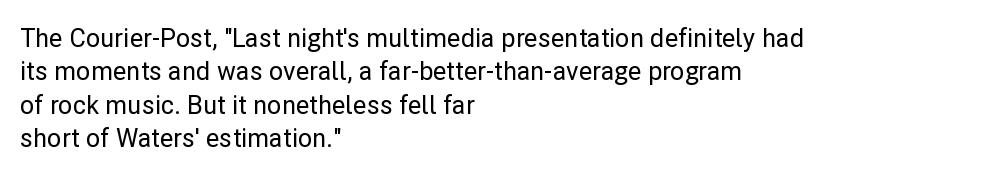
Q: Is the text italic (slanted)? A: No, it is upright.
Q: Is the text underlined? A: No.
Q: How is the paragraph aligned? A: Left-aligned.
Q: Is the spacing between letters normal or unusually wide? A: Normal.
Q: Is the spacing between lines tight, normal or loose? A: Normal.
